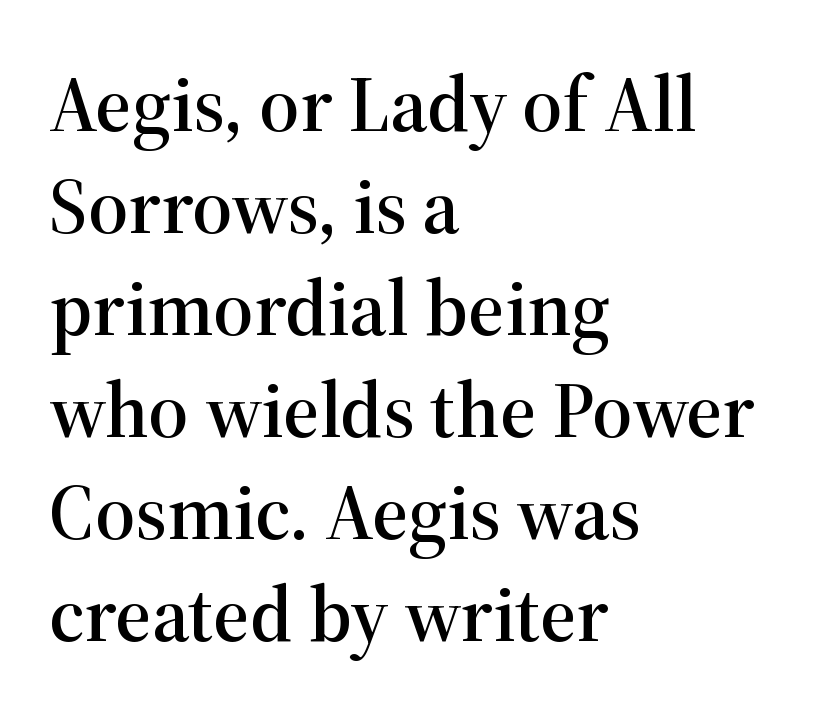
{"serif": "yes", "italic": "no", "width": "normal", "stroke_contrast": "high", "x_height": "medium", "monospaced": "no", "underline": "no", "align": "left", "line_spacing": "normal", "line_spacing_ratio": 1.29, "letter_spacing": "normal", "letter_spacing_em": 0.0, "glyph_px": 79}
